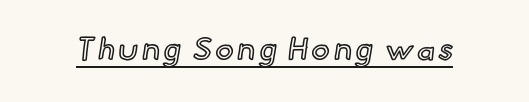
The image shows 31 px text type; set underlined; a small x-height.
